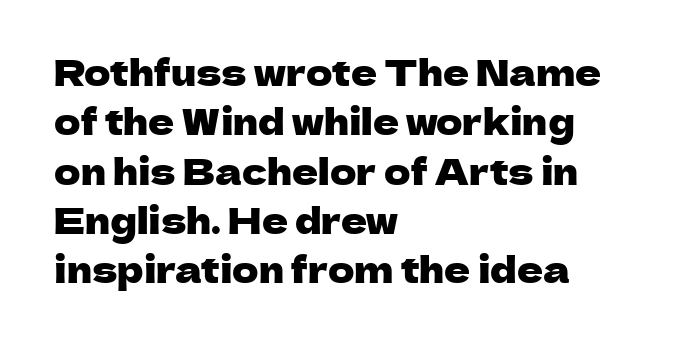
Q: Is the text italic (slanted)? A: No, it is upright.
Q: Is the typeface a serif or a sans-serif typeface? A: Sans-serif.
Q: Is the text underlined? A: No.
Q: How is the paragraph aligned? A: Left-aligned.
Q: Is the spacing between letters normal or unusually wide? A: Normal.
Q: Is the spacing between lines tight, normal or loose? A: Normal.
Q: Width (condensed, normal, or wide)? A: Normal.
Q: Stroke contrast? A: Low.
Q: x-height? A: Medium.
Q: Monospaced? A: No.
